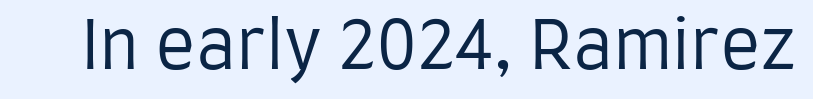
The image shows 66 px regular-weight, condensed sans-serif type, upright; set normal letter spacing, not underlined; low stroke contrast and a large x-height.
